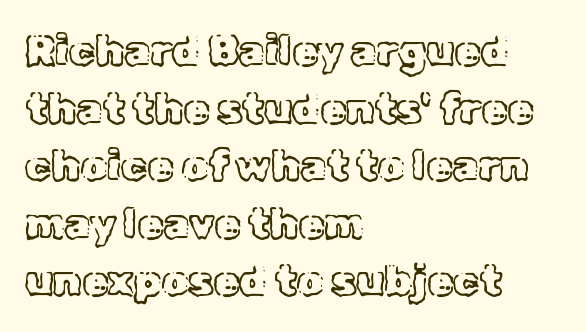
Summary of vertical rhythm: regular, with standard interline spacing. Anything drawn beneath the words? Only blank space. Every row of glyphs begins at an identical x-position on the left. The letters advance in unequal steps, a hallmark of proportional type. The horizontal fit of the characters is conventional and even. If you drew a line through each stem, it would be perfectly vertical.
